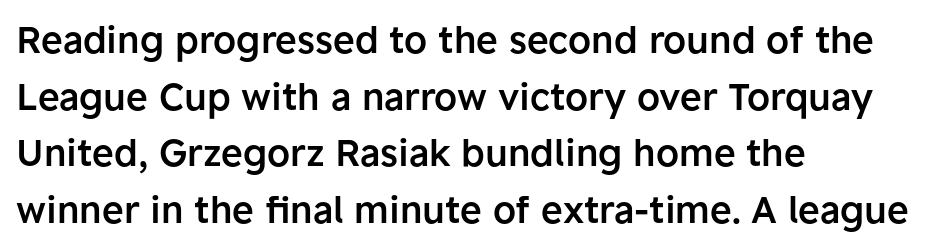
The image shows 37 px semibold sans-serif type, upright; set left-aligned, normal line spacing (1.53x), normal letter spacing, not underlined; low stroke contrast and a medium x-height.
